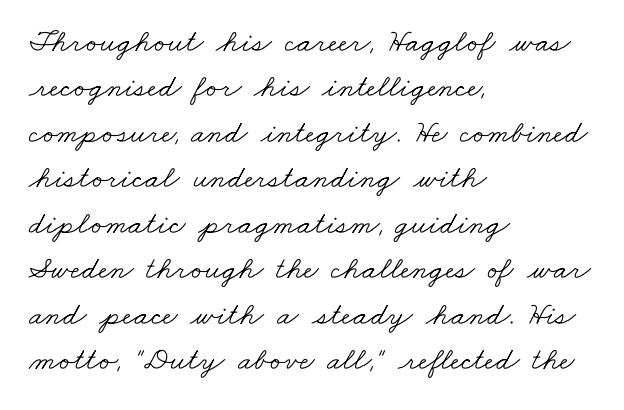
Stroke mass is kept to a normal reading level or below. Summary of vertical rhythm: regular, with standard interline spacing. The passage shown is typeset with a serif family. The line texture is even and compact thanks to regular tracking. Is the block centered? No — it sits flush against the left margin. The passage shown is typed in a proportional face where columns would drift.
